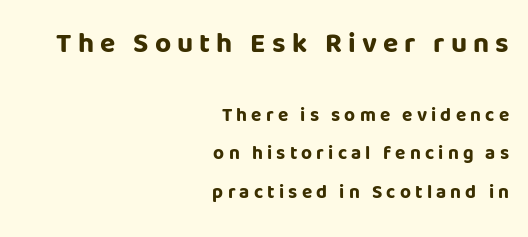
{"serif": "no", "italic": "no", "bold": "yes", "weight": "bold", "width": "normal", "stroke_contrast": "low", "x_height": "large", "monospaced": "no", "underline": "no", "align": "right", "line_spacing": "loose", "line_spacing_ratio": 2.02, "letter_spacing": "wide", "letter_spacing_em": 0.22, "larger_block": "first", "size_ratio": 1.47, "glyph_px": 28}
